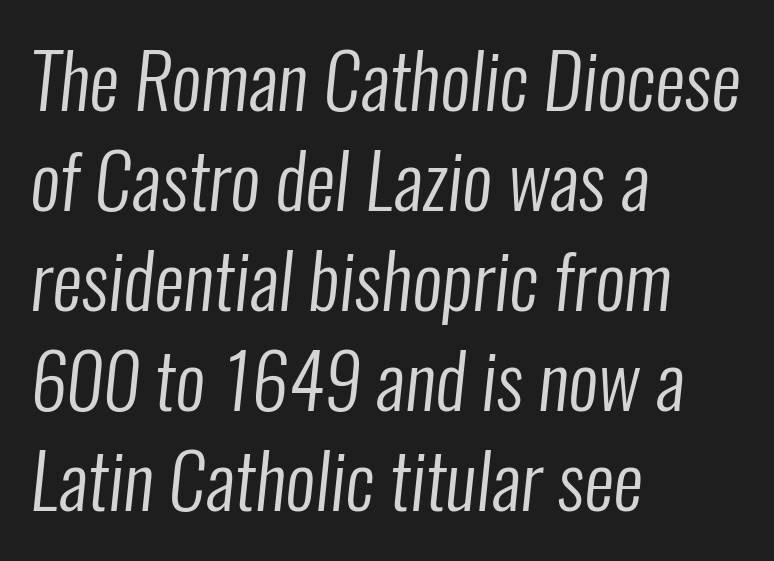
{"serif": "no", "bold": "no", "weight": "regular", "width": "condensed", "stroke_contrast": "low", "x_height": "medium", "monospaced": "no", "underline": "no", "align": "left", "line_spacing": "normal", "line_spacing_ratio": 1.35, "letter_spacing": "normal", "letter_spacing_em": 0.0, "glyph_px": 74}
